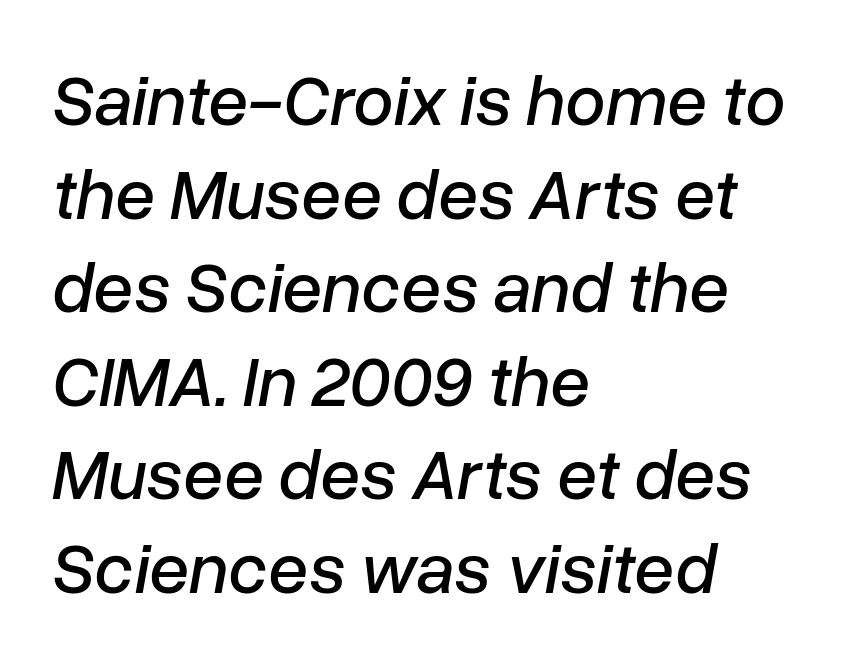
The image shows 72 px text type, italic (leaning right); set left-aligned, normal line spacing (1.3x), normal letter spacing, not underlined; low stroke contrast and a medium x-height.
